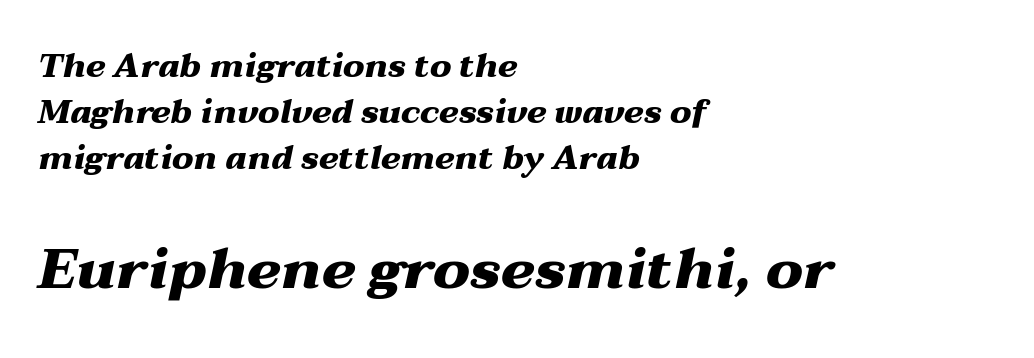
{"italic": "yes", "lean": "right", "slant_degrees": 12, "bold": "yes", "weight": "heavy", "width": "wide", "stroke_contrast": "medium", "x_height": "medium", "monospaced": "no", "underline": "no", "align": "left", "line_spacing": "normal", "line_spacing_ratio": 1.39, "letter_spacing": "normal", "letter_spacing_em": 0.0, "larger_block": "second", "size_ratio": 1.73, "glyph_px": 57}
